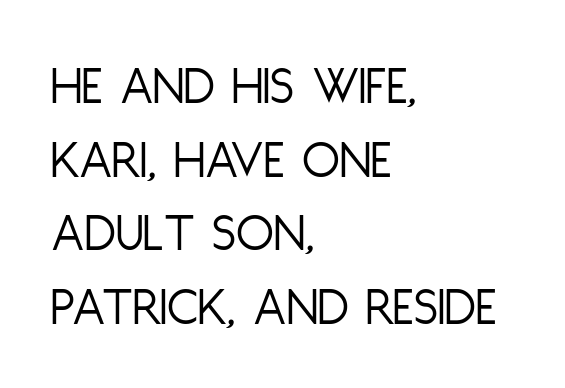
Q: Is the text bold? A: No.
Q: Is the text italic (slanted)? A: No, it is upright.
Q: Is the typeface a serif or a sans-serif typeface? A: Sans-serif.
Q: Is the text underlined? A: No.
Q: How is the paragraph aligned? A: Left-aligned.
Q: Is the spacing between letters normal or unusually wide? A: Normal.
Q: Is the spacing between lines tight, normal or loose? A: Normal.
Q: Width (condensed, normal, or wide)? A: Condensed.
Q: Stroke contrast? A: Low.
Q: x-height? A: Large.
Q: Monospaced? A: No.
